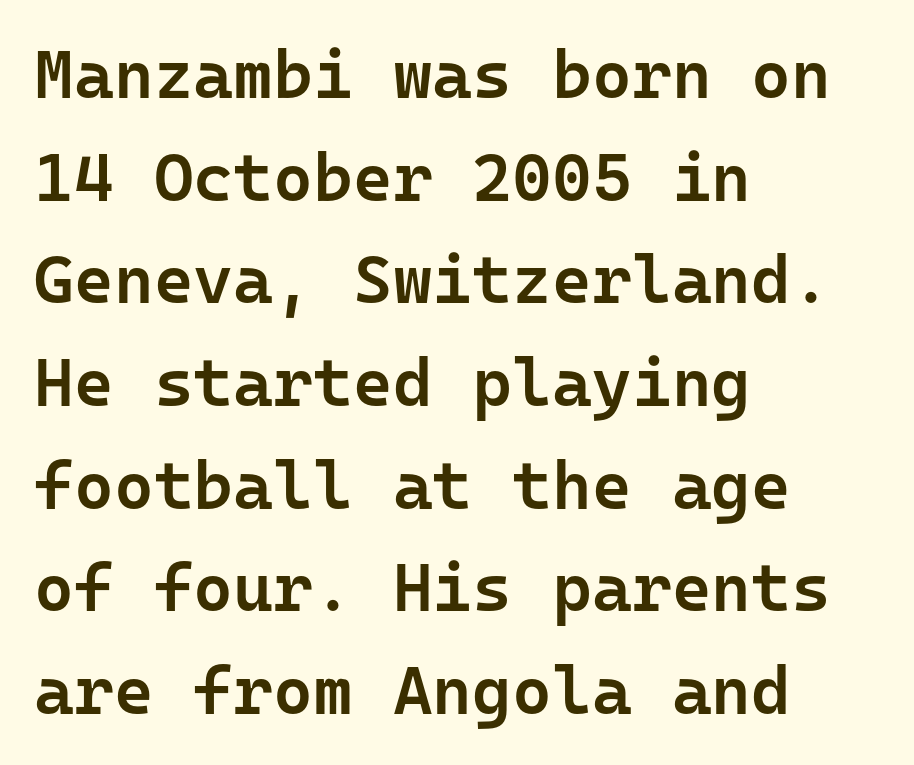
Type style note: lacks serifs. Looks like terminal output: every glyph gets an equal slot. The ragged edge is on the right, which tells us the setting is flush left. Between one letter and the next there's only the usual sliver of space. Vertical spacing — default.
